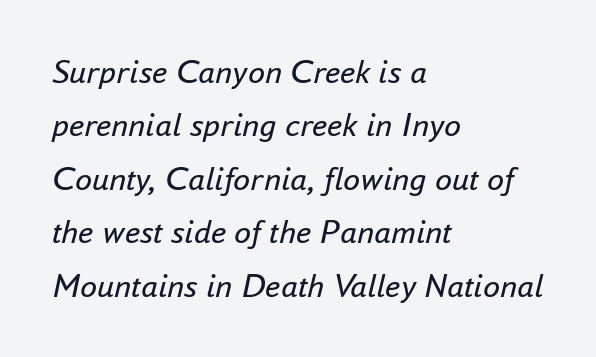
Q: Is the text bold? A: No.
Q: Is the text italic (slanted)? A: Yes, it leans right by about 16 degrees.
Q: Is the text underlined? A: No.
Q: How is the paragraph aligned? A: Left-aligned.
Q: Is the spacing between letters normal or unusually wide? A: Normal.
Q: Is the spacing between lines tight, normal or loose? A: Normal.
Q: Width (condensed, normal, or wide)? A: Normal.
Q: Stroke contrast? A: Low.
Q: x-height? A: Small.
Q: Monospaced? A: No.
